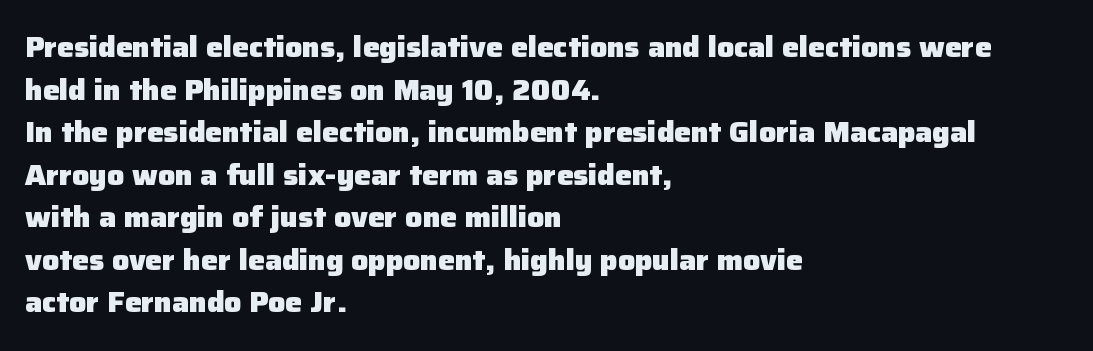
This sample uses an upright cut, with every glyph sitting square on the baseline. Typesetter's note: full bold, strokes at maximum text heaviness. The face used here is a sans, in the tradition of grotesques and geometrics. The foot of each line stays bare and open.
